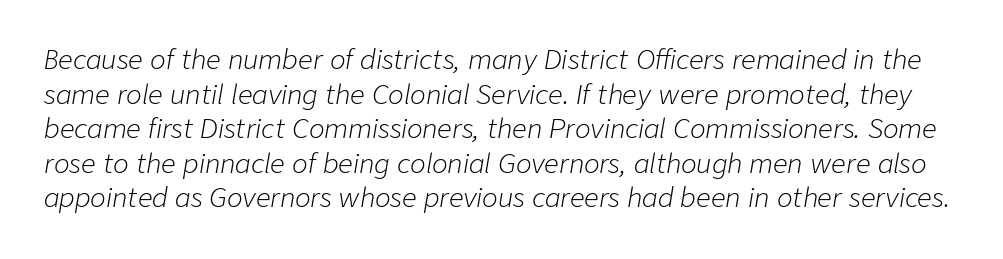
The image shows 26 px text type, italic (leaning right); set normal line spacing (1.33x), normal letter spacing, not underlined.
